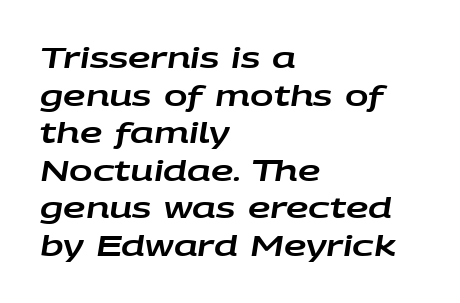
Varying glyph widths throughout — classic text-font behaviour. What stands out about the letter spacing? Nothing — it is the standard amount. Would a proofreader flag this as italicized? Yes. The foot of each line stays bare and open. The lines sit at an ordinary, default distance from one another. One-word summary of the alignment: left.
